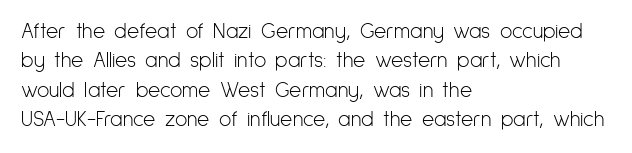
A clean baseline with only descenders dipping below it. If you drew a line through each stem, it would be perfectly vertical. Honestly, the row spacing looks completely unremarkable. Is this a heavy cut? Hardly; it is regular or lighter.
